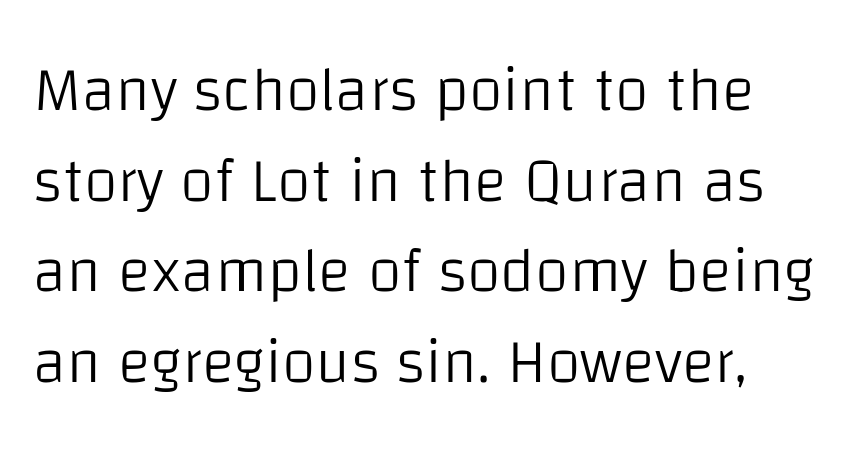
Q: Is the text bold? A: No.
Q: Is the text italic (slanted)? A: No, it is upright.
Q: Is the typeface a serif or a sans-serif typeface? A: Sans-serif.
Q: Is the text underlined? A: No.
Q: Is the spacing between letters normal or unusually wide? A: Normal.
Q: Is the spacing between lines tight, normal or loose? A: Normal.
Q: Width (condensed, normal, or wide)? A: Normal.
Q: Stroke contrast? A: Low.
Q: x-height? A: Large.
Q: Monospaced? A: No.
